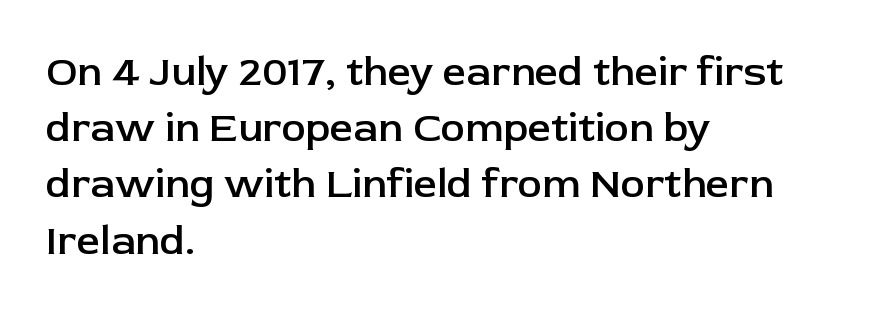
{"serif": "no", "italic": "no", "bold": "semi", "weight": "semibold", "width": "normal", "stroke_contrast": "low", "x_height": "medium", "monospaced": "no", "underline": "no", "align": "left", "line_spacing": "normal", "line_spacing_ratio": 1.37, "letter_spacing": "normal", "letter_spacing_em": 0.0, "glyph_px": 41}
